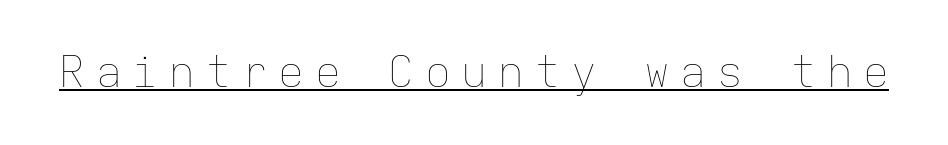
In designer terms, the underline attribute is active on this setting. Monospaced: the letters line up in strict vertical columns. The axis of the letterforms is exactly vertical. The font is comparable to plain body text, perhaps lighter. The type is letterspaced generously, with wide tracking.
